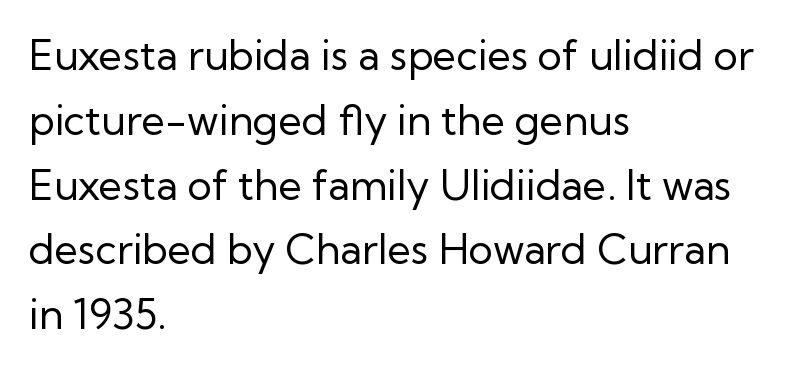
{"serif": "no", "italic": "no", "bold": "no", "weight": "regular", "width": "normal", "stroke_contrast": "low", "x_height": "medium", "monospaced": "no", "underline": "no", "align": "left", "line_spacing": "normal", "line_spacing_ratio": 1.58, "letter_spacing": "normal", "letter_spacing_em": 0.0, "glyph_px": 41}
